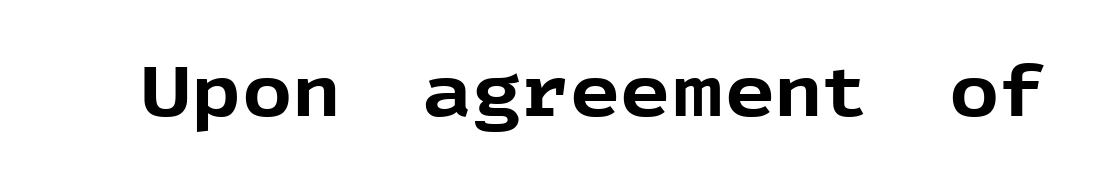
This rendering leaves character spacing at its baseline value. Look at the bottom of the vertical strokes: they stop flat, with no serifs. The letters advance in unequal steps, a hallmark of proportional type. The rendering uses a bold face; every stroke is thick and dark. Quick note: underline off. In terms of posture, this sample is upright.
